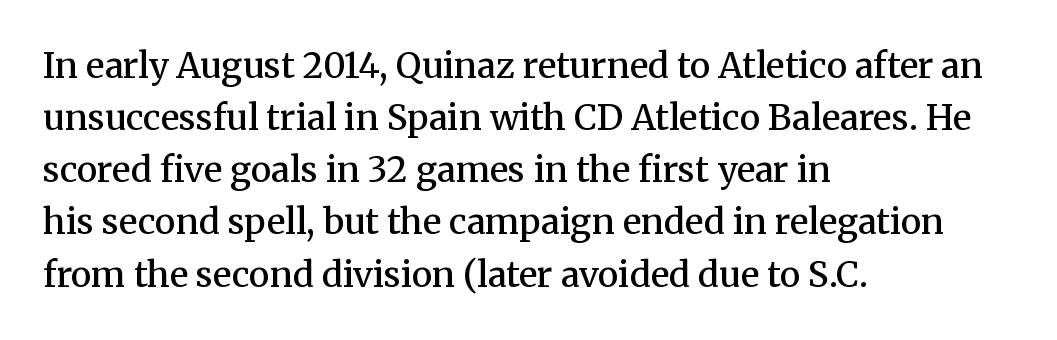
The image shows 35 px semibold serif type, upright; set left-aligned, normal line spacing (1.49x), normal letter spacing, not underlined; medium stroke contrast and a medium x-height.
